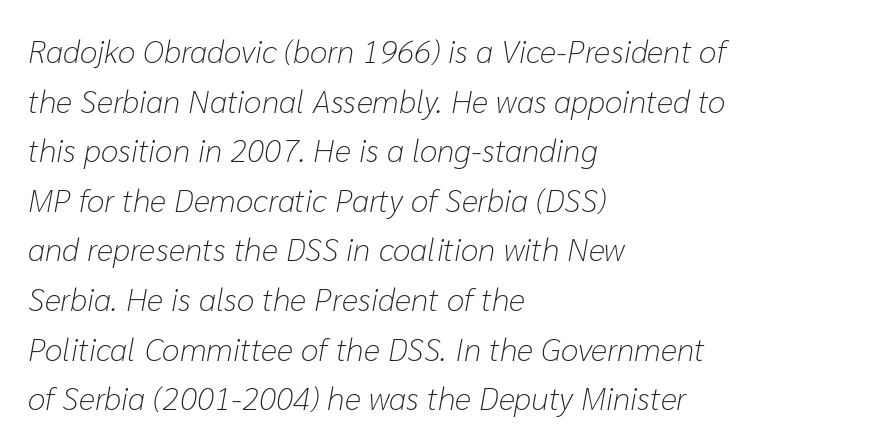
{"italic": "yes", "lean": "right", "slant_degrees": 10, "bold": "no", "weight": "light", "width": "normal", "stroke_contrast": "low", "x_height": "medium", "monospaced": "no", "underline": "no", "align": "left", "line_spacing": "normal", "line_spacing_ratio": 1.55, "letter_spacing": "normal", "letter_spacing_em": 0.0, "glyph_px": 32}
